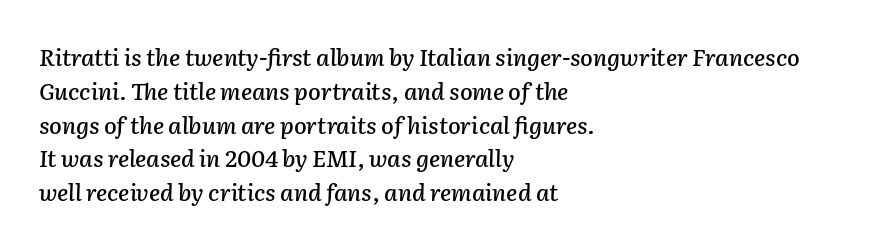
A normal amount of white space separates one row of letters from the next. Characters are canted at an angle relative to the baseline's perpendicular. Rule under the text: the space is simply empty. Line starts are locked; line ends wander. There is no visible air inserted between adjacent glyphs.
